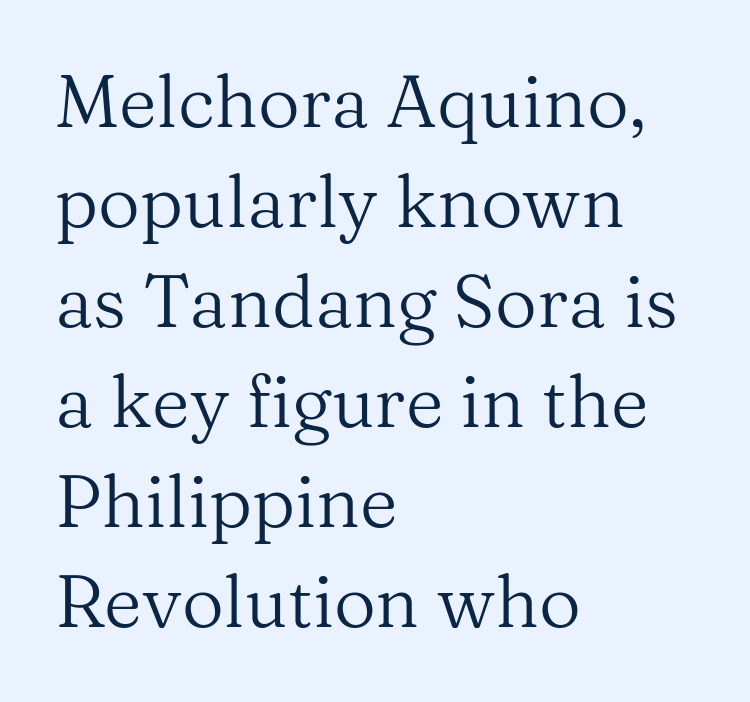
{"serif": "yes", "italic": "no", "bold": "no", "weight": "regular", "width": "normal", "stroke_contrast": "medium", "x_height": "medium", "monospaced": "no", "underline": "no", "align": "left", "line_spacing": "normal", "line_spacing_ratio": 1.37, "letter_spacing": "normal", "letter_spacing_em": 0.0, "glyph_px": 73}
